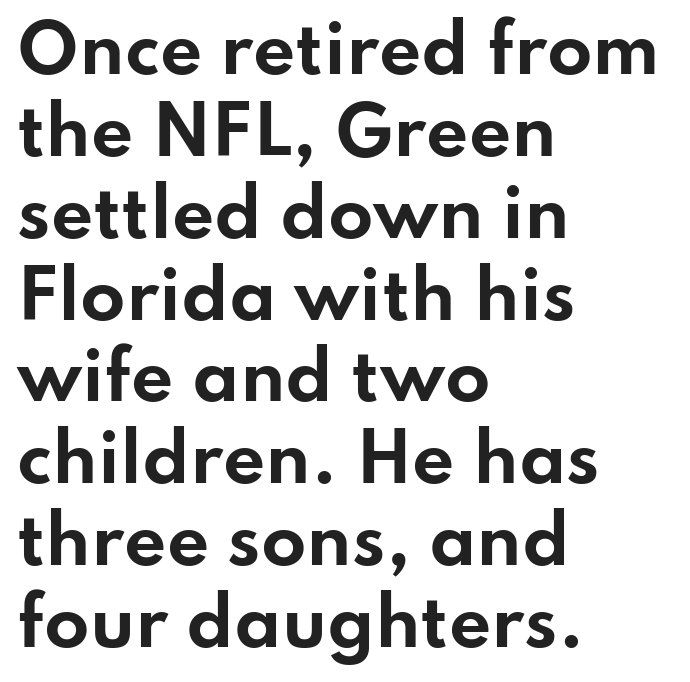
The image shows 66 px bold, wide sans-serif type, upright; set left-aligned, line spacing 1.24x, normal letter spacing, not underlined; low stroke contrast and a small x-height.
